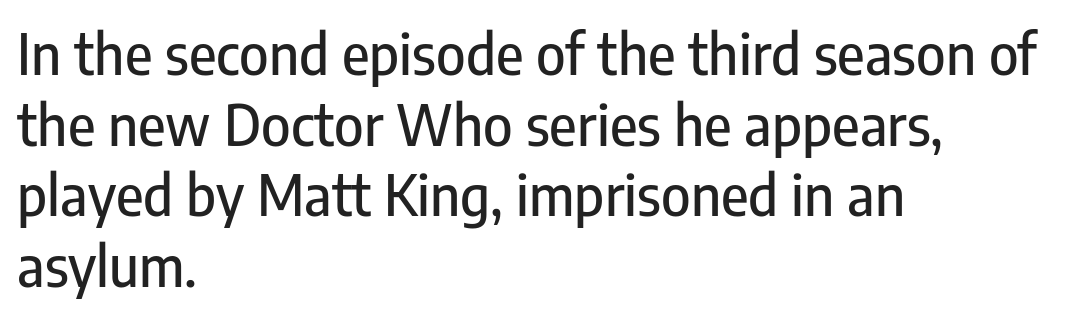
The image shows 56 px condensed sans-serif type, upright; set left-aligned, normal line spacing (1.26x), normal letter spacing, not underlined; low stroke contrast and a medium x-height.
